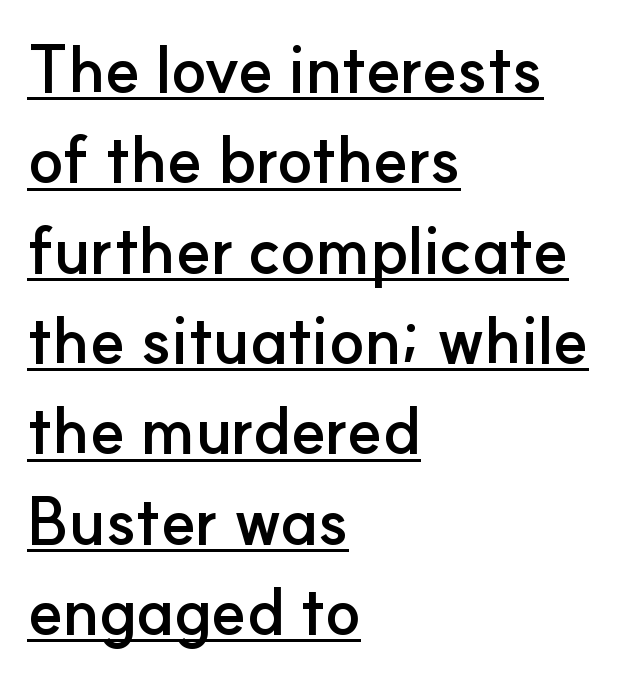
Q: Is the text bold? A: Yes.
Q: Is the text italic (slanted)? A: No, it is upright.
Q: Is the typeface a serif or a sans-serif typeface? A: Sans-serif.
Q: Is the text underlined? A: Yes.
Q: How is the paragraph aligned? A: Left-aligned.
Q: Is the spacing between letters normal or unusually wide? A: Normal.
Q: Is the spacing between lines tight, normal or loose? A: Normal.
Q: Width (condensed, normal, or wide)? A: Normal.
Q: Stroke contrast? A: Low.
Q: x-height? A: Small.
Q: Monospaced? A: No.
